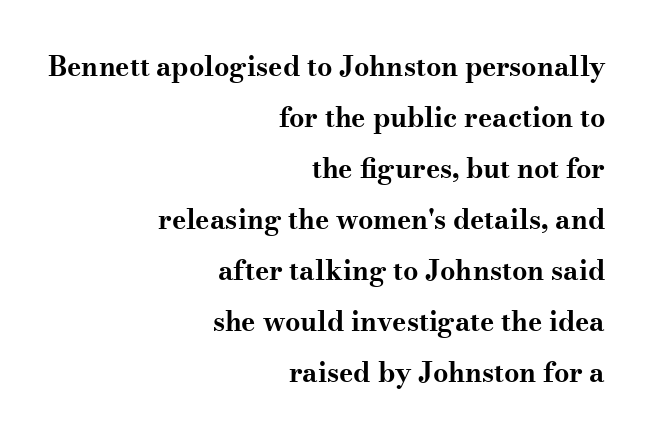
{"italic": "no", "bold": "yes", "underline": "no", "align": "right", "line_spacing_ratio": 1.89, "letter_spacing": "normal", "letter_spacing_em": 0.0, "glyph_px": 27}
